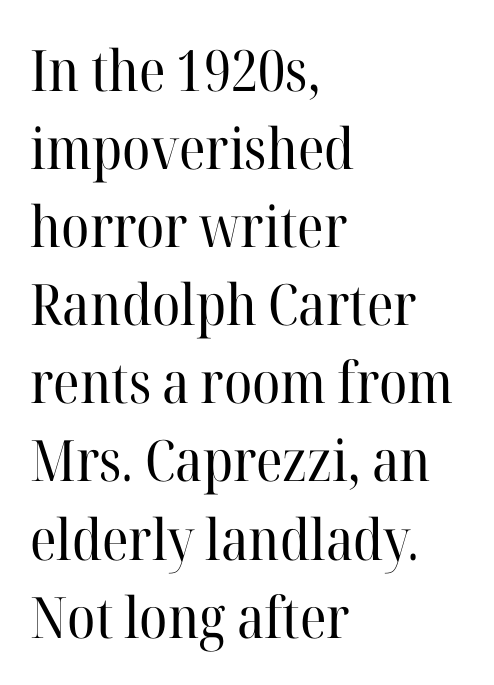
Q: Is the text bold? A: No.
Q: Is the text italic (slanted)? A: No, it is upright.
Q: Is the typeface a serif or a sans-serif typeface? A: Serif.
Q: Is the text underlined? A: No.
Q: How is the paragraph aligned? A: Left-aligned.
Q: Is the spacing between letters normal or unusually wide? A: Normal.
Q: Is the spacing between lines tight, normal or loose? A: Normal.
Q: Width (condensed, normal, or wide)? A: Normal.
Q: Stroke contrast? A: High.
Q: x-height? A: Medium.
Q: Monospaced? A: No.
